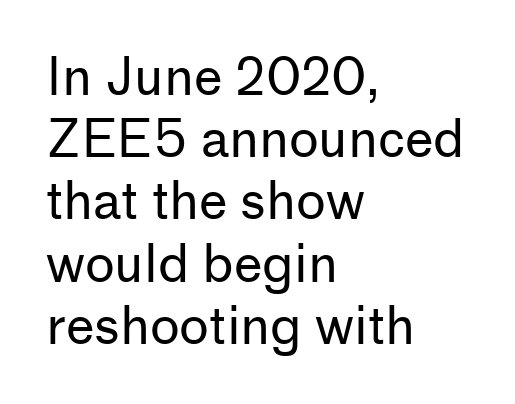
Nobody drew a line under any word here. A typesetter would call this zero additional tracking. These lines are rendered in a variable-pitch font. Weight class: somewhere from thin through regular.
